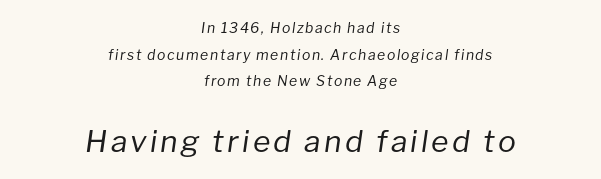
Line starts and ends both wander, symmetrically. The weight would be labelled regular, book, light, or lighter still. This sample trades compactness for vertical openness between lines. Note the varied advance widths — an 'i' is clearly narrower than an 'm'.
